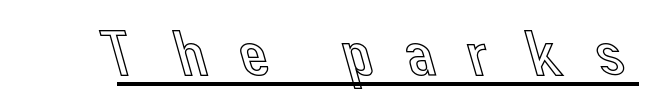
The image shows 66 px text type; set unusually wide letter spacing (+0.38 em), underlined; a medium x-height.
